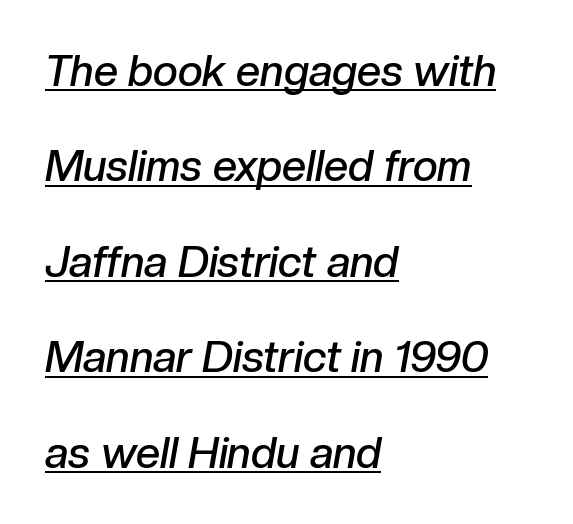
Quick note: italic. The lettering is marked with a stroke running underneath it. Emphasis by weight is partial: semibold. This block would shrink considerably if given ordinary leading; it's expanded now. Each letter keeps its own natural width here, so spacing adapts to shape. The typesetter chose a ragged-right arrangement here.
